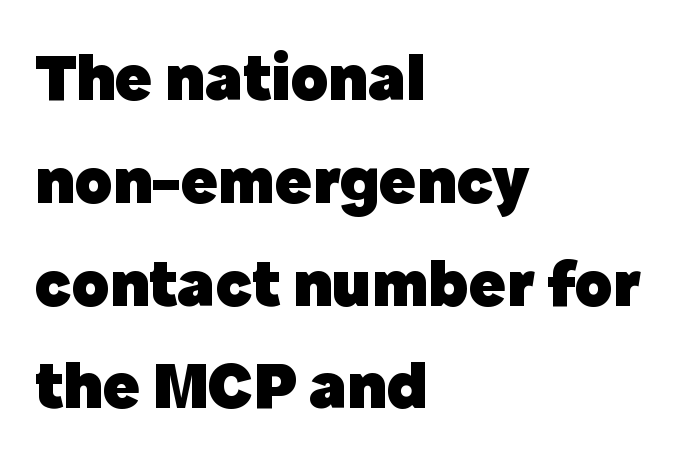
The image shows 69 px heavy sans-serif type, upright; set left-aligned, normal line spacing (1.49x), normal letter spacing, not underlined; a medium x-height.
